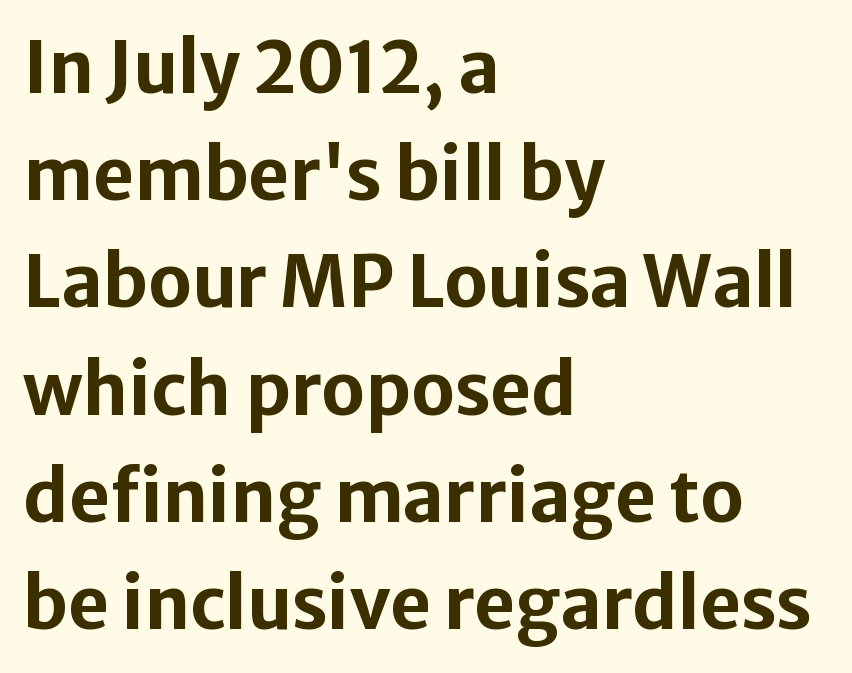
This is roman type, the default non-slanted kind. The lines are quadded left. Are there feet on the stems? There aren't — it's a sans. Its strokes are broad and dark, the hallmark of bold type. The gaps between neighbouring characters are ordinary and unremarkable.
